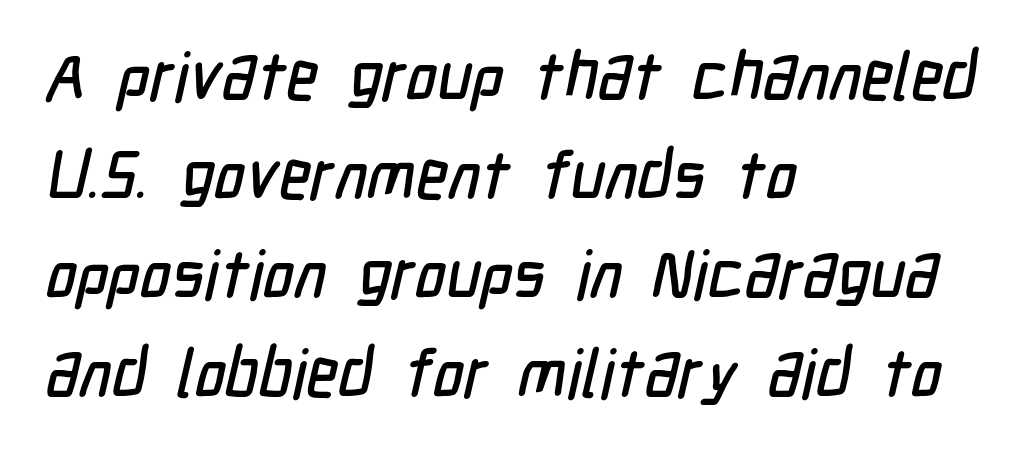
Q: Is the typeface a serif or a sans-serif typeface? A: Sans-serif.
Q: Is the text underlined? A: No.
Q: How is the paragraph aligned? A: Left-aligned.
Q: Is the spacing between letters normal or unusually wide? A: Normal.
Q: Is the spacing between lines tight, normal or loose? A: Normal.
Q: Width (condensed, normal, or wide)? A: Condensed.
Q: Stroke contrast? A: Low.
Q: x-height? A: Medium.
Q: Monospaced? A: No.
